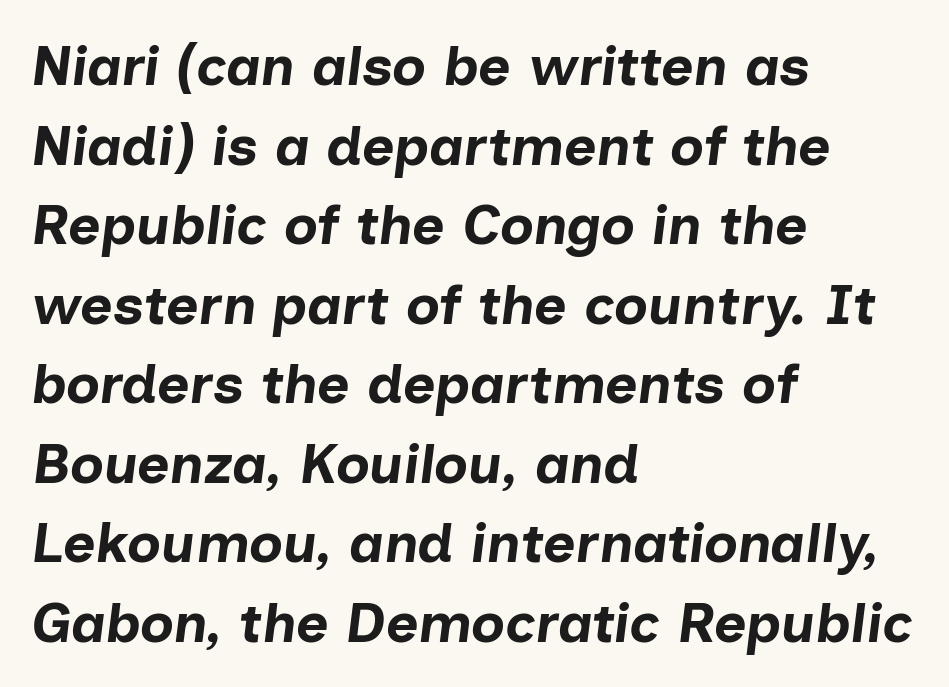
{"italic": "yes", "lean": "right", "slant_degrees": 7, "bold": "yes", "weight": "bold", "width": "normal", "stroke_contrast": "low", "x_height": "medium", "monospaced": "no", "underline": "no", "align": "left", "line_spacing": "normal", "line_spacing_ratio": 1.42, "letter_spacing": "normal", "letter_spacing_em": 0.0, "glyph_px": 56}
